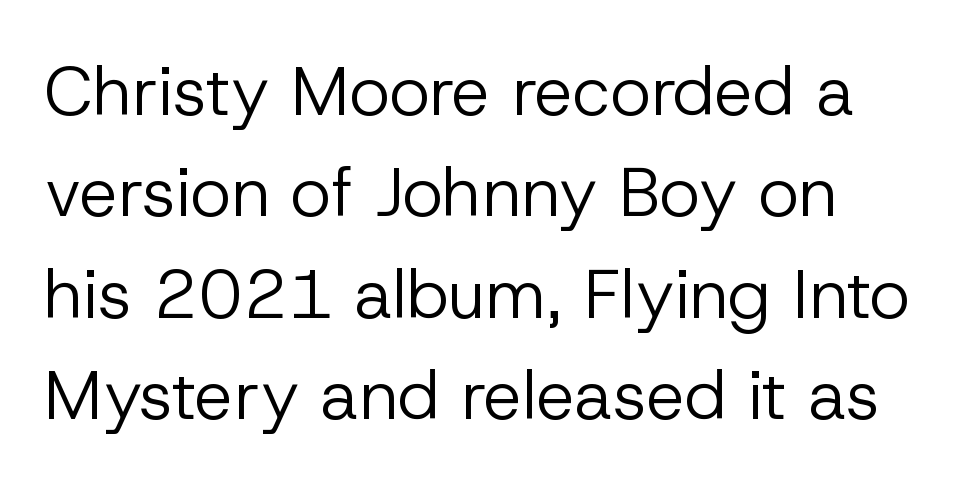
The image shows 69 px regular-weight sans-serif type, upright; set normal line spacing (1.47x), normal letter spacing, not underlined; low stroke contrast and a medium x-height.
